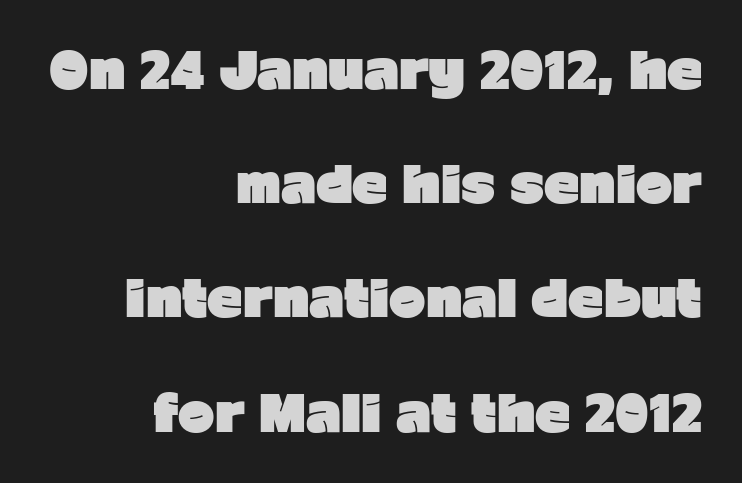
Q: Is the text bold? A: Yes.
Q: Is the text italic (slanted)? A: No, it is upright.
Q: Is the typeface a serif or a sans-serif typeface? A: Sans-serif.
Q: Is the text underlined? A: No.
Q: How is the paragraph aligned? A: Right-aligned.
Q: Is the spacing between letters normal or unusually wide? A: Normal.
Q: Is the spacing between lines tight, normal or loose? A: Loose.
Q: Width (condensed, normal, or wide)? A: Normal.
Q: Stroke contrast? A: Low.
Q: x-height? A: Medium.
Q: Monospaced? A: No.
